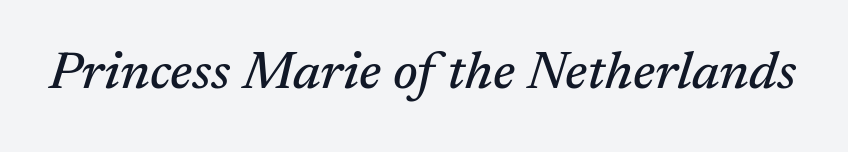
The image shows 53 px serif type, italic (leaning right); set normal letter spacing, not underlined; medium stroke contrast and a medium x-height.
